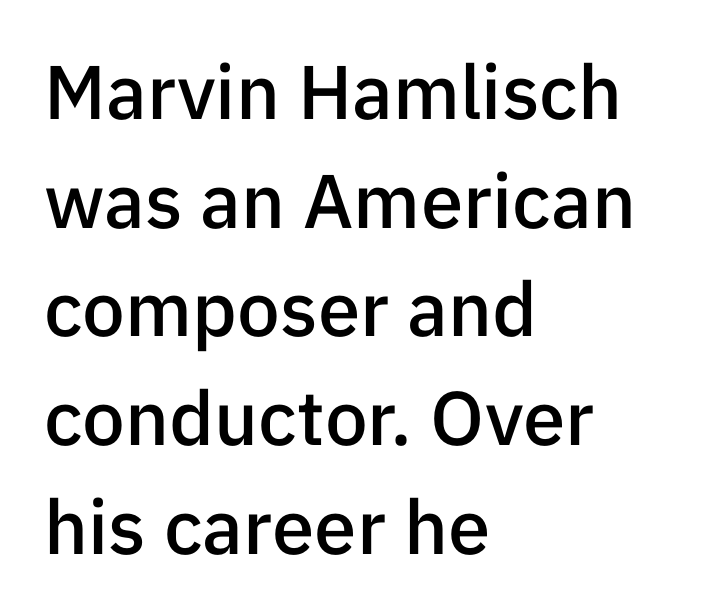
Q: Is the text bold? A: Semi-bold.
Q: Is the text italic (slanted)? A: No, it is upright.
Q: Is the typeface a serif or a sans-serif typeface? A: Sans-serif.
Q: Is the text underlined? A: No.
Q: How is the paragraph aligned? A: Left-aligned.
Q: Is the spacing between letters normal or unusually wide? A: Normal.
Q: Is the spacing between lines tight, normal or loose? A: Normal.
Q: Width (condensed, normal, or wide)? A: Normal.
Q: Stroke contrast? A: Low.
Q: x-height? A: Medium.
Q: Monospaced? A: No.
